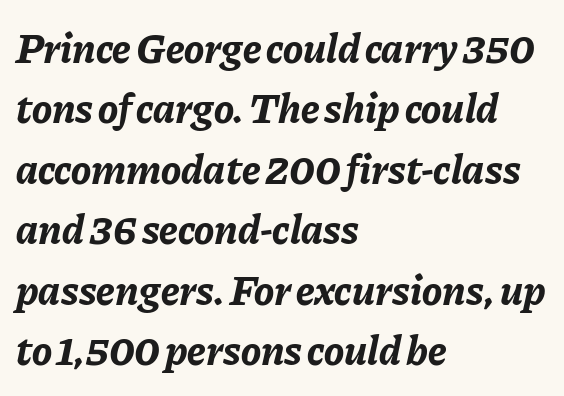
Q: Is the text bold? A: Yes.
Q: Is the text italic (slanted)? A: Yes, it leans right by about 11 degrees.
Q: Is the text underlined? A: No.
Q: How is the paragraph aligned? A: Left-aligned.
Q: Is the spacing between letters normal or unusually wide? A: Normal.
Q: Is the spacing between lines tight, normal or loose? A: Normal.
Q: Width (condensed, normal, or wide)? A: Normal.
Q: Stroke contrast? A: Low.
Q: x-height? A: Medium.
Q: Monospaced? A: No.
